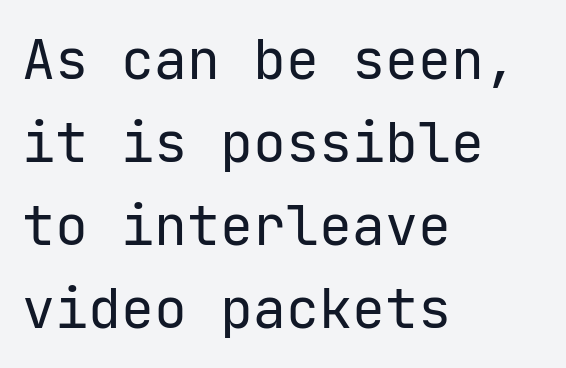
The typeface has the unassuming heft of standard copy or less. Italic? Not at all — the glyphs are vertical. Serifs: no, the terminals of the letterforms are clean. Notice how the passage keeps a crisp vertical edge on the left only. Regular leading.
